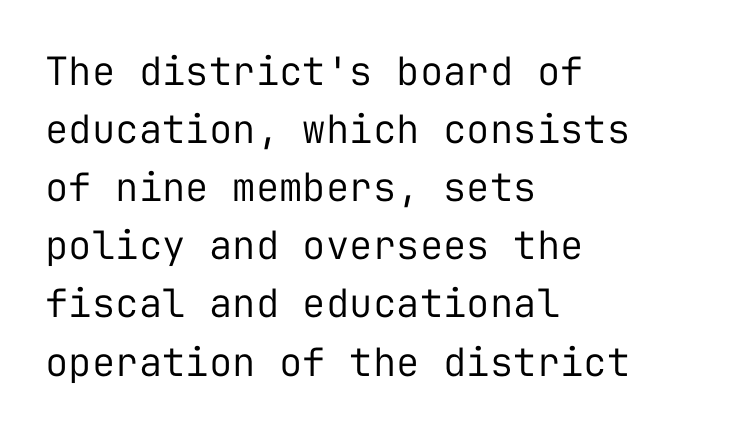
Q: Is the text bold? A: No.
Q: Is the text italic (slanted)? A: No, it is upright.
Q: Is the typeface a serif or a sans-serif typeface? A: Sans-serif.
Q: Is the text underlined? A: No.
Q: How is the paragraph aligned? A: Left-aligned.
Q: Is the spacing between letters normal or unusually wide? A: Normal.
Q: Is the spacing between lines tight, normal or loose? A: Normal.
Q: Width (condensed, normal, or wide)? A: Normal.
Q: Stroke contrast? A: Low.
Q: x-height? A: Medium.
Q: Monospaced? A: Yes.
